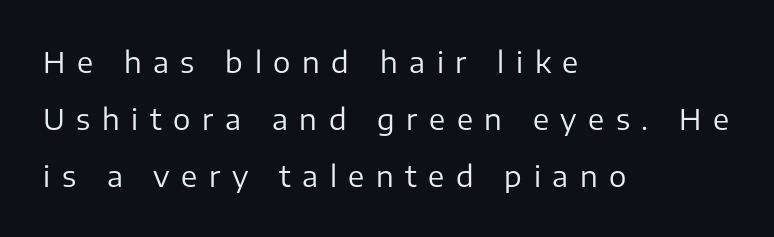
{"serif": "no", "italic": "no", "bold": "no", "weight": "regular", "width": "normal", "stroke_contrast": "low", "x_height": "medium", "monospaced": "no", "underline": "no", "align": "left", "line_spacing": "loose", "line_spacing_ratio": 1.96, "letter_spacing": "wide", "letter_spacing_em": 0.4, "glyph_px": 29}
